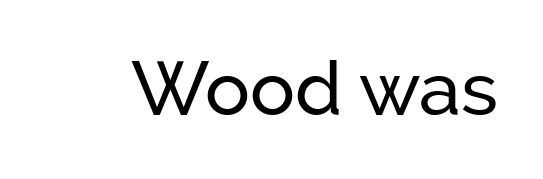
Characters follow at the spacing the type designer built in. Nobody drew a line under any word here. You can tell it's not italic because the verticals are truly vertical. The face used here is proportionally spaced, like ordinary book or web type. The designer went with a sans here, leaving each stem footless.
